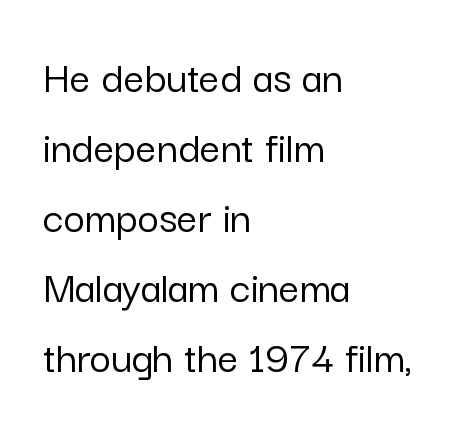
{"serif": "no", "italic": "no", "width": "normal", "stroke_contrast": "low", "x_height": "medium", "monospaced": "no", "underline": "no", "align": "left", "line_spacing": "normal", "line_spacing_ratio": 1.52, "letter_spacing": "normal", "letter_spacing_em": 0.0, "glyph_px": 46}
